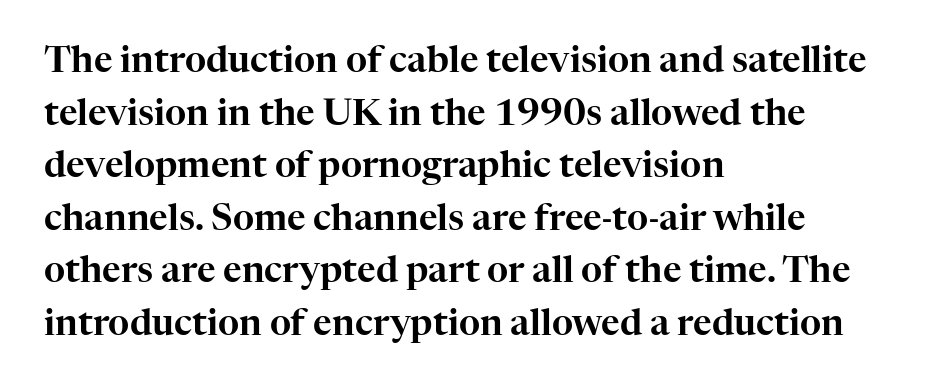
The image shows 36 px serif type, upright; set left-aligned, normal line spacing (1.46x), normal letter spacing, not underlined; high stroke contrast and a medium x-height.
